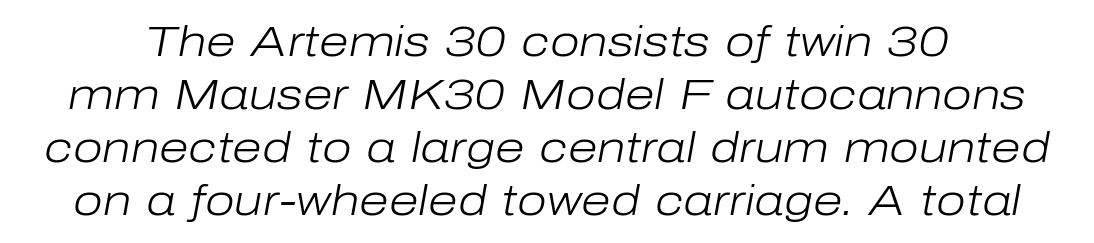
{"italic": "yes", "lean": "right", "slant_degrees": 10, "bold": "no", "weight": "light", "width": "normal", "stroke_contrast": "low", "x_height": "medium", "monospaced": "no", "underline": "no", "line_spacing_ratio": 1.23, "letter_spacing": "normal", "letter_spacing_em": 0.0, "glyph_px": 43}
